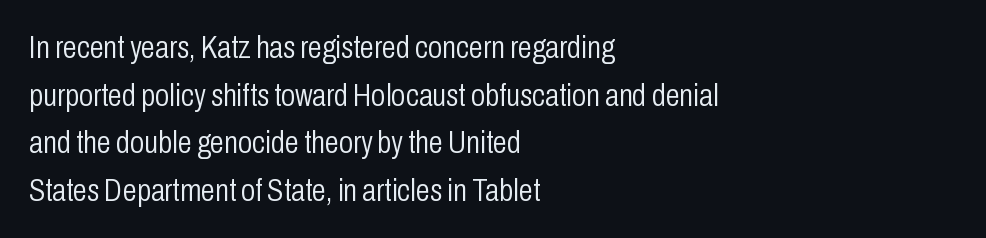
The image shows 32 px light, condensed sans-serif type, upright; set left-aligned, normal line spacing (1.49x), normal letter spacing, not underlined; low stroke contrast and a medium x-height.
